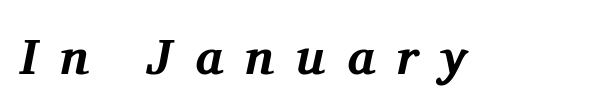
The image shows 50 px bold serif type, italic (leaning right); set unusually wide letter spacing (+0.44 em), not underlined; medium stroke contrast and a medium x-height.
